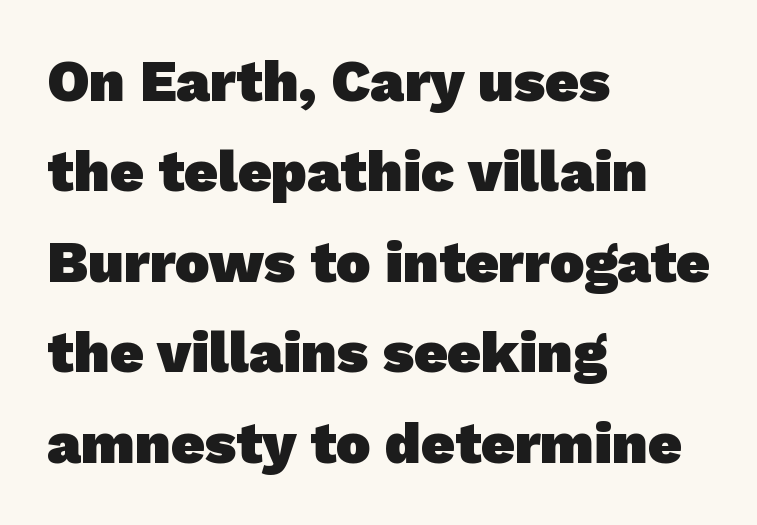
Q: Is the text bold? A: Yes.
Q: Is the typeface a serif or a sans-serif typeface? A: Sans-serif.
Q: Is the text underlined? A: No.
Q: How is the paragraph aligned? A: Left-aligned.
Q: Is the spacing between letters normal or unusually wide? A: Normal.
Q: Is the spacing between lines tight, normal or loose? A: Normal.
Q: Width (condensed, normal, or wide)? A: Normal.
Q: Stroke contrast? A: Low.
Q: x-height? A: Medium.
Q: Monospaced? A: No.
